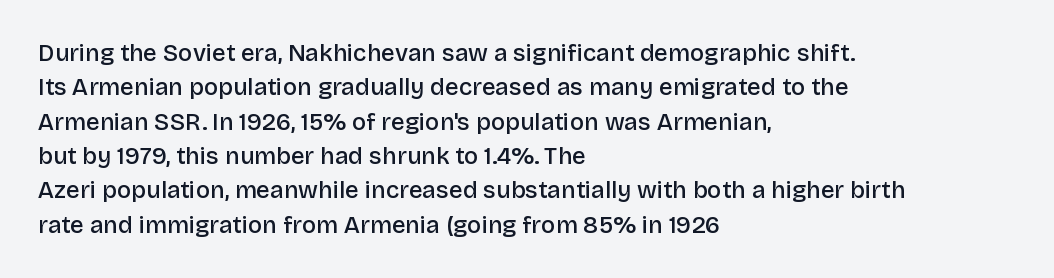
The image shows 24 px text type, upright; set left-aligned, normal line spacing (1.43x), normal letter spacing, not underlined.
